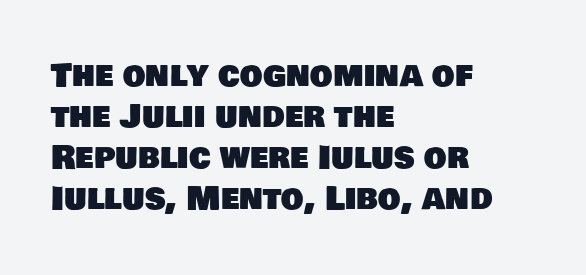
The image shows 32 px sans-serif type; set left-aligned, normal line spacing (1.28x), normal letter spacing, not underlined; low stroke contrast and a large x-height.
